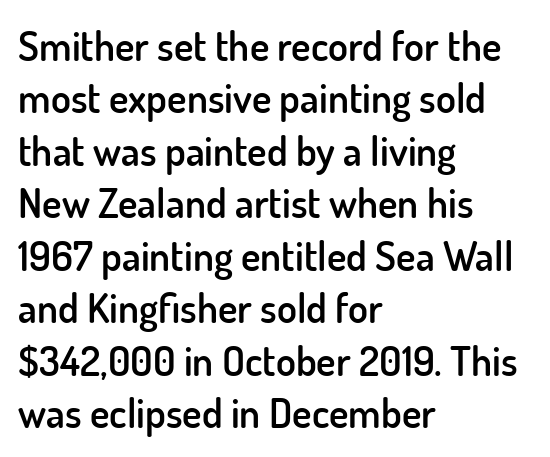
Q: Is the text bold? A: Semi-bold.
Q: Is the text italic (slanted)? A: No, it is upright.
Q: Is the typeface a serif or a sans-serif typeface? A: Sans-serif.
Q: Is the text underlined? A: No.
Q: How is the paragraph aligned? A: Left-aligned.
Q: Is the spacing between letters normal or unusually wide? A: Normal.
Q: Is the spacing between lines tight, normal or loose? A: Normal.
Q: Width (condensed, normal, or wide)? A: Normal.
Q: Stroke contrast? A: Low.
Q: x-height? A: Small.
Q: Monospaced? A: No.
